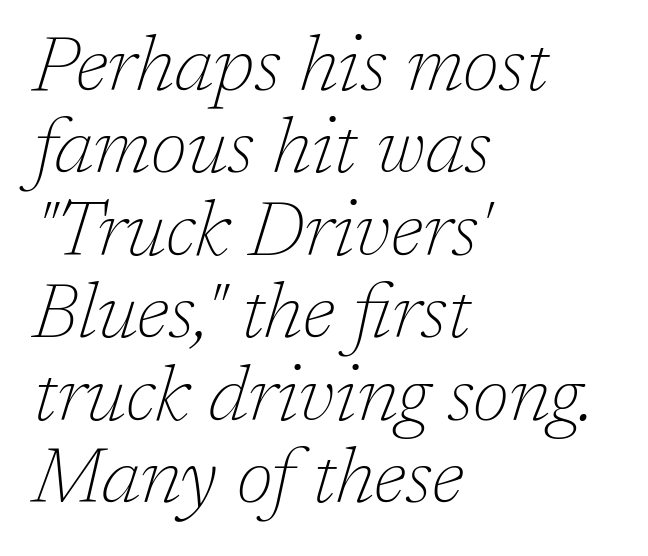
Q: Is the text bold? A: No.
Q: Is the text italic (slanted)? A: Yes, it leans right by about 17 degrees.
Q: Is the typeface a serif or a sans-serif typeface? A: Serif.
Q: Is the text underlined? A: No.
Q: How is the paragraph aligned? A: Left-aligned.
Q: Is the spacing between letters normal or unusually wide? A: Normal.
Q: Is the spacing between lines tight, normal or loose? A: Tight.
Q: Width (condensed, normal, or wide)? A: Normal.
Q: Stroke contrast? A: Low.
Q: x-height? A: Medium.
Q: Monospaced? A: No.
